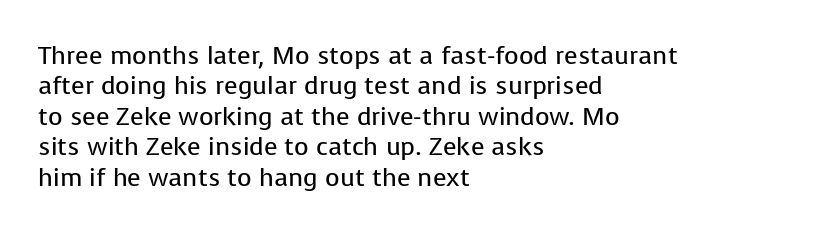
The image shows 25 px text type, upright; set left-aligned, line spacing 1.22x, normal letter spacing, not underlined.
